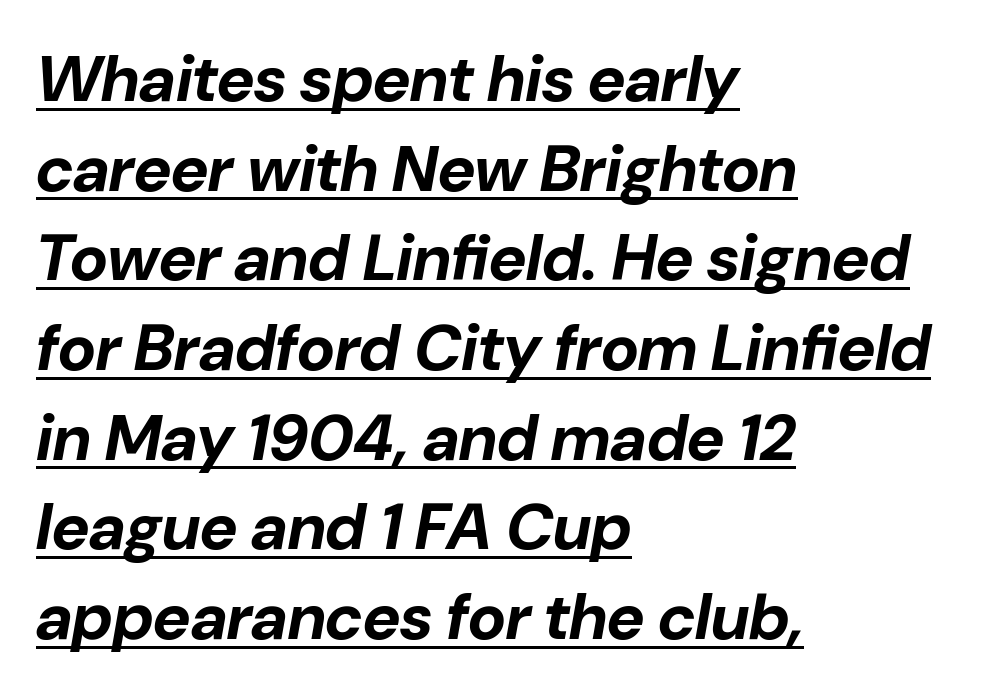
These lines sit exactly where default settings would place them. Does the copy run flush right? No — it runs flush left. Observe the ordinary spacing: letters are neighbours, not strangers. The lettering tilts uniformly, giving the passage an italic look.
